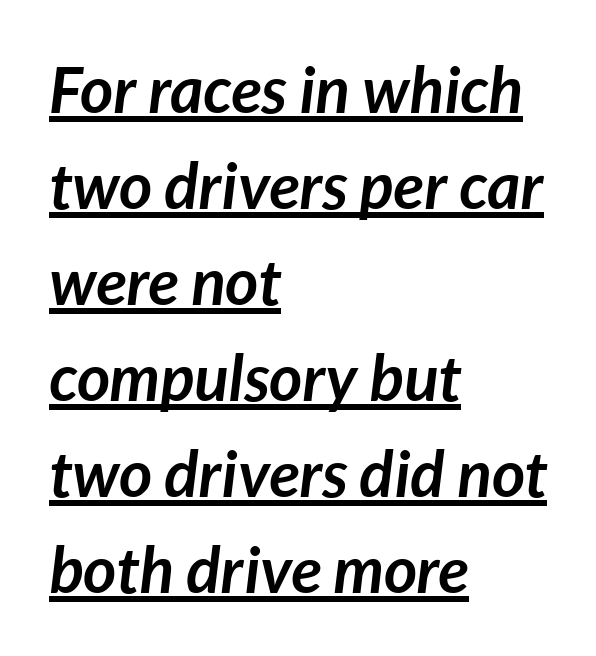
Q: Is the text bold? A: Yes.
Q: Is the text italic (slanted)? A: Yes, it leans right by about 7 degrees.
Q: Is the text underlined? A: Yes.
Q: How is the paragraph aligned? A: Left-aligned.
Q: Is the spacing between letters normal or unusually wide? A: Normal.
Q: Is the spacing between lines tight, normal or loose? A: Normal.
Q: Width (condensed, normal, or wide)? A: Normal.
Q: Stroke contrast? A: Low.
Q: x-height? A: Medium.
Q: Monospaced? A: No.
